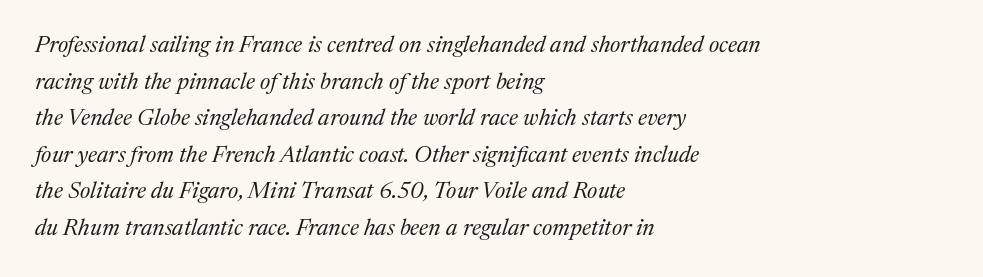
The font's italic variant was chosen for this text. Look at the tracking — it's just the regular setting, nothing added. Weight: not bold — regular or lighter. Quick note: underline off.
